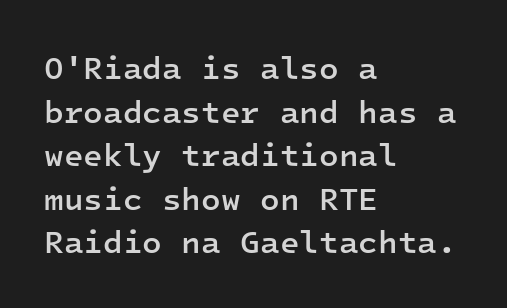
Grotesque or geometric, the face here clearly has no serifs. Each letter, wide or thin by design, is forced into the same width here. Strokes here are thickened, but only to semibold level. Characters follow at the spacing the type designer built in. Compared with typical paragraphs, the rows here are spaced about the same. In terms of posture, this sample is upright.
